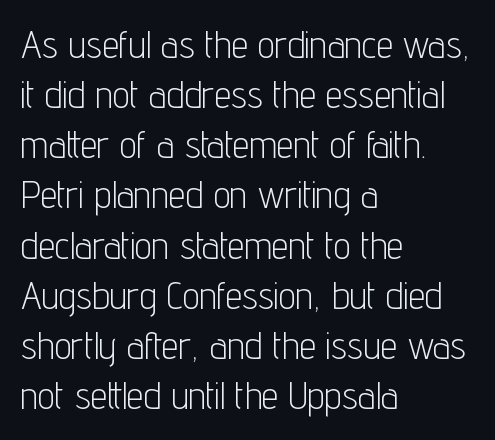
{"serif": "no", "italic": "no", "bold": "no", "weight": "light", "width": "condensed", "stroke_contrast": "low", "x_height": "medium", "monospaced": "no", "underline": "no", "align": "left", "line_spacing": "normal", "line_spacing_ratio": 1.32, "letter_spacing": "normal", "letter_spacing_em": 0.0, "glyph_px": 38}
